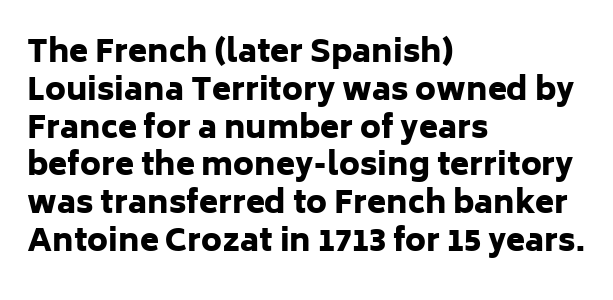
{"serif": "no", "italic": "no", "bold": "yes", "weight": "heavy", "width": "normal", "stroke_contrast": "low", "x_height": "medium", "monospaced": "no", "underline": "no", "align": "left", "line_spacing_ratio": 1.22, "letter_spacing": "normal", "letter_spacing_em": 0.0, "glyph_px": 31}
